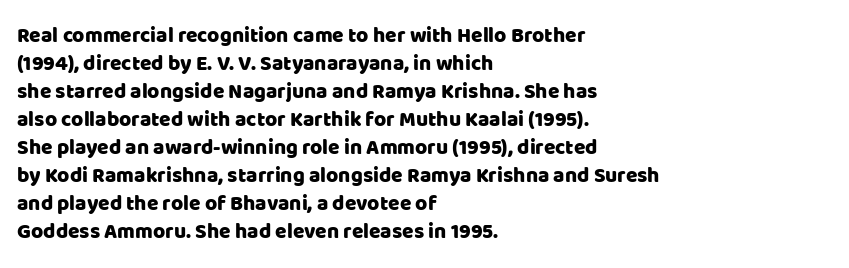
The image shows 21 px text type, upright; set left-aligned, normal line spacing (1.33x), normal letter spacing, not underlined.
